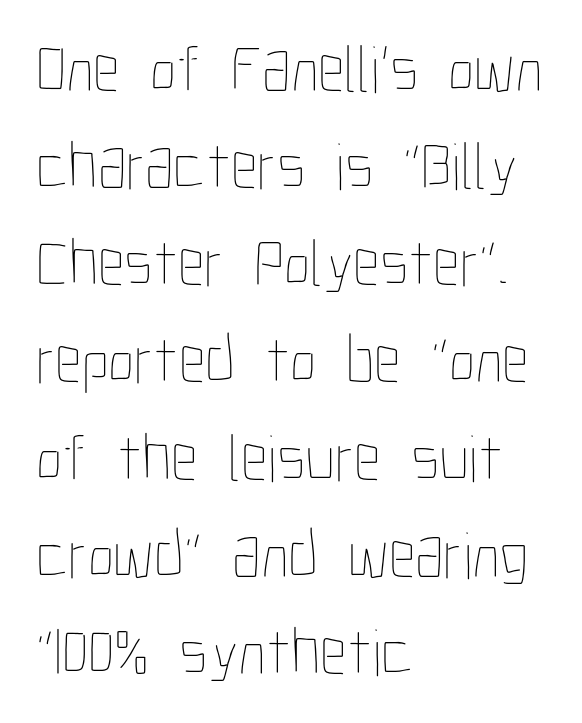
{"italic": "no", "bold": "no", "weight": "thin", "width": "condensed", "stroke_contrast": "low", "x_height": "medium", "monospaced": "no", "underline": "no", "align": "left", "line_spacing": "normal", "line_spacing_ratio": 1.45, "letter_spacing": "normal", "letter_spacing_em": 0.0, "glyph_px": 67}
